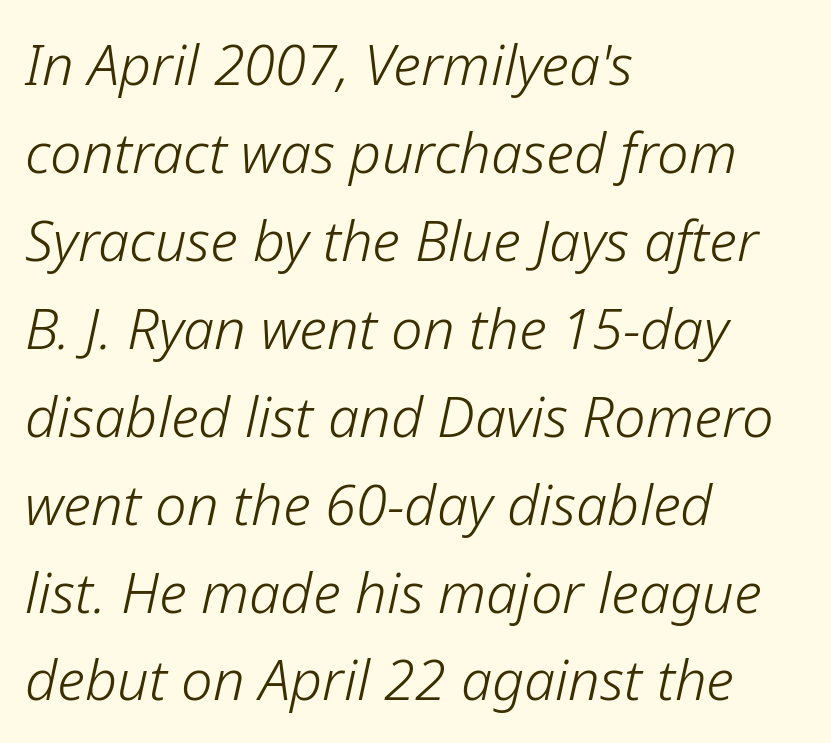
Q: Is the text bold? A: No.
Q: Is the text italic (slanted)? A: Yes, it leans right by about 12 degrees.
Q: Is the text underlined? A: No.
Q: How is the paragraph aligned? A: Left-aligned.
Q: Is the spacing between letters normal or unusually wide? A: Normal.
Q: Is the spacing between lines tight, normal or loose? A: Normal.
Q: Width (condensed, normal, or wide)? A: Normal.
Q: Stroke contrast? A: Low.
Q: x-height? A: Medium.
Q: Monospaced? A: No.
